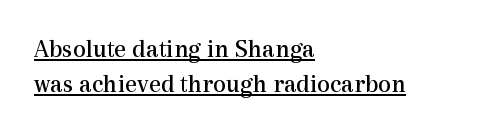
Q: Is the text bold? A: No.
Q: Is the text italic (slanted)? A: No, it is upright.
Q: Is the text underlined? A: Yes.
Q: How is the paragraph aligned? A: Left-aligned.
Q: Is the spacing between letters normal or unusually wide? A: Normal.
Q: Is the spacing between lines tight, normal or loose? A: Normal.
